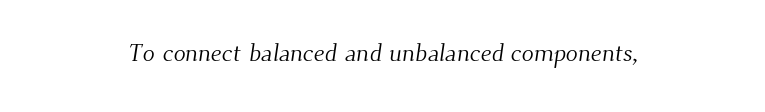
Ink coverage per letter is moderate at most. Check the space under the baseline: it is left empty. Nobody touched the tracking dial on this one.
